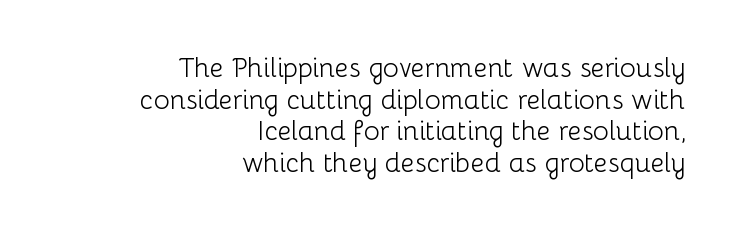
Q: Is the text bold? A: No.
Q: Is the text italic (slanted)? A: No, it is upright.
Q: Is the text underlined? A: No.
Q: How is the paragraph aligned? A: Right-aligned.
Q: Is the spacing between letters normal or unusually wide? A: Normal.
